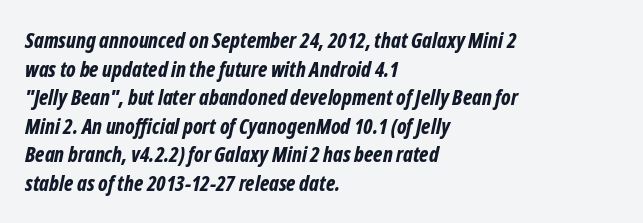
The lines sit at an ordinary, default distance from one another. The face used here has a pronounced slope to its letters. The rendering uses a bold face; every stroke is thick and dark. Descender tails drop into unmarked territory.
